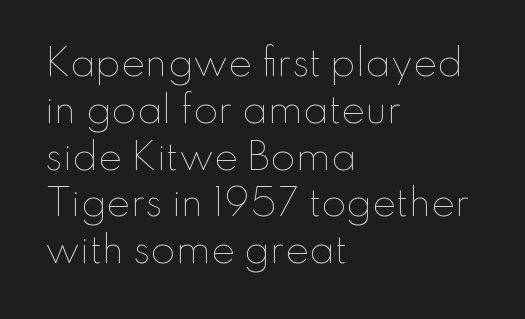
The image shows 36 px thin type, upright; set left-aligned, normal line spacing (1.3x), normal letter spacing, not underlined; low stroke contrast and a small x-height.
